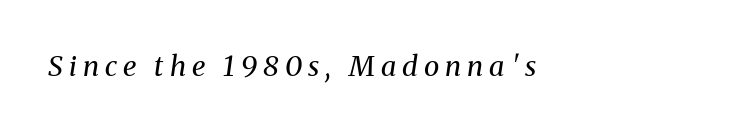
Spacing verdict: proportional, widths tailored to each character. When letters slant like this, we call the style italic. Weight: regular or lighter. Look at the tracking — it's clearly loosened, letters drifting apart.
